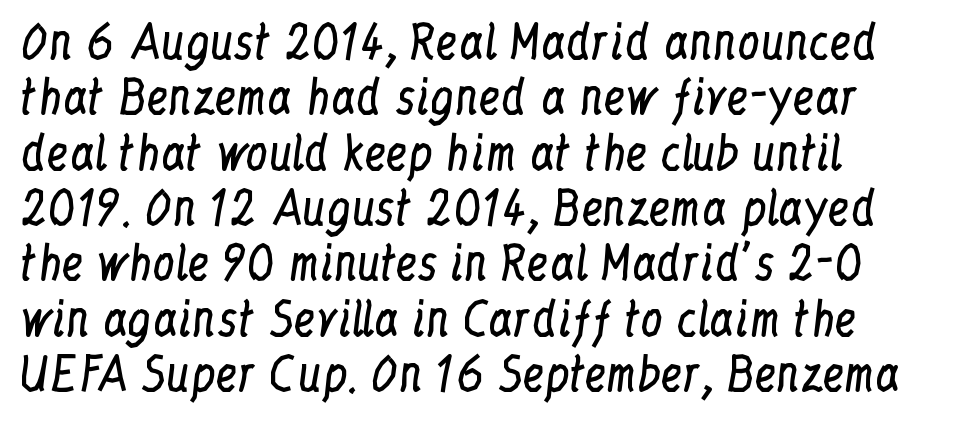
Is the letter spacing exaggerated? No — it looks like the ordinary default. Think of a printed novel: that variable character pitch is what you see here. Check the space under the baseline: it is left empty. The letterforms sit at book weight or below.
